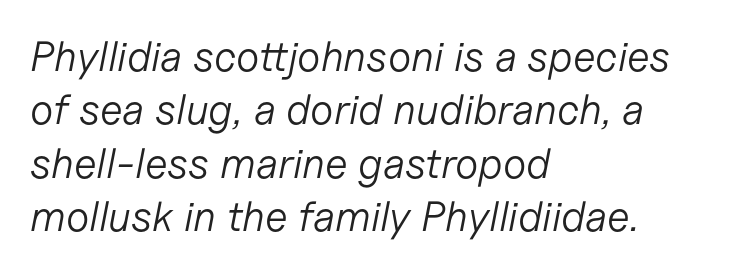
The image shows 42 px light type, italic (leaning right); set left-aligned, normal line spacing (1.27x), normal letter spacing, not underlined; low stroke contrast and a medium x-height.
